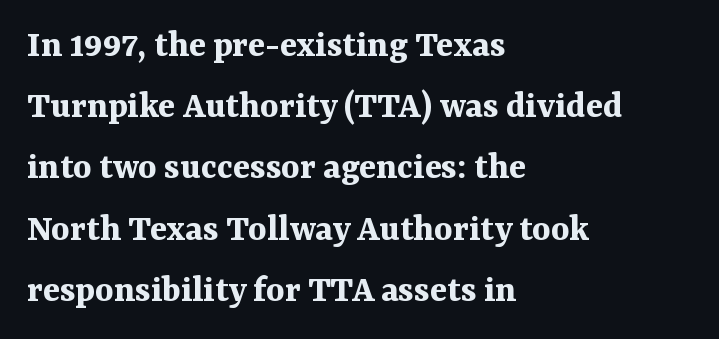
Q: Is the text bold? A: Yes.
Q: Is the text italic (slanted)? A: No, it is upright.
Q: Is the typeface a serif or a sans-serif typeface? A: Serif.
Q: Is the text underlined? A: No.
Q: How is the paragraph aligned? A: Left-aligned.
Q: Is the spacing between letters normal or unusually wide? A: Normal.
Q: Is the spacing between lines tight, normal or loose? A: Normal.
Q: Width (condensed, normal, or wide)? A: Normal.
Q: Stroke contrast? A: Medium.
Q: x-height? A: Medium.
Q: Monospaced? A: No.
